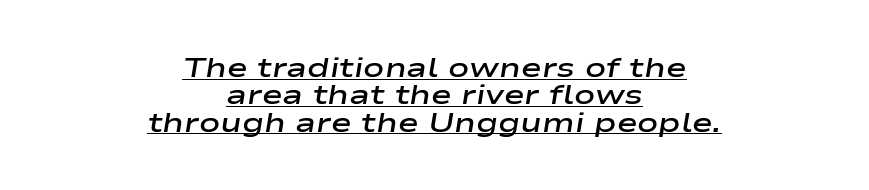
{"italic": "yes", "lean": "right", "slant_degrees": 9, "bold": "semi", "weight": "semibold", "width": "wide", "stroke_contrast": "low", "x_height": "medium", "monospaced": "no", "underline": "yes", "align": "center", "line_spacing": "tight", "line_spacing_ratio": 0.98, "letter_spacing": "normal", "letter_spacing_em": 0.0, "glyph_px": 28}
